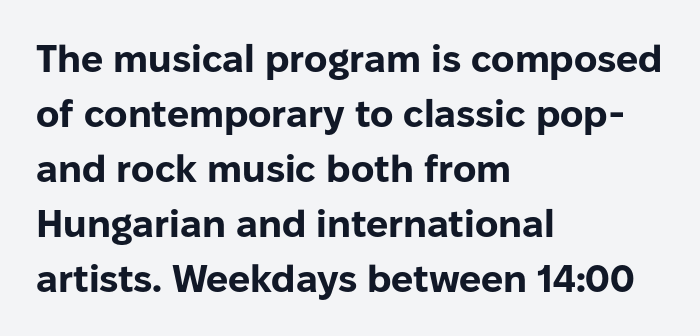
{"serif": "no", "italic": "no", "bold": "yes", "weight": "bold", "width": "normal", "stroke_contrast": "low", "x_height": "medium", "monospaced": "no", "underline": "no", "align": "left", "line_spacing": "normal", "line_spacing_ratio": 1.41, "letter_spacing": "normal", "letter_spacing_em": 0.0, "glyph_px": 39}
